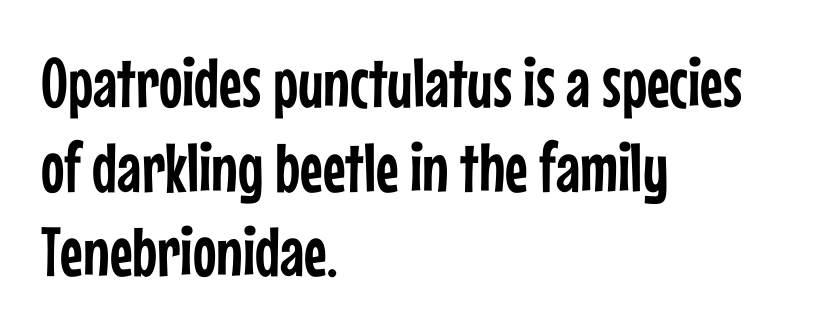
Ascenders rise straight up at ninety degrees. Is this a sans? Yes — the strokes have no serifs. Clear beneath every line of the passage. Alignment: flush left.
